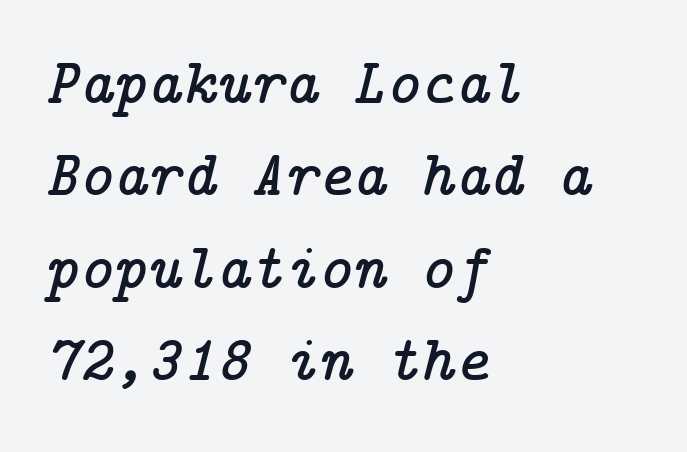
Q: Is the text italic (slanted)? A: Yes, it leans right by about 14 degrees.
Q: Is the typeface a serif or a sans-serif typeface? A: Serif.
Q: Is the text underlined? A: No.
Q: How is the paragraph aligned? A: Left-aligned.
Q: Is the spacing between letters normal or unusually wide? A: Normal.
Q: Is the spacing between lines tight, normal or loose? A: Normal.
Q: Width (condensed, normal, or wide)? A: Normal.
Q: Stroke contrast? A: Low.
Q: x-height? A: Medium.
